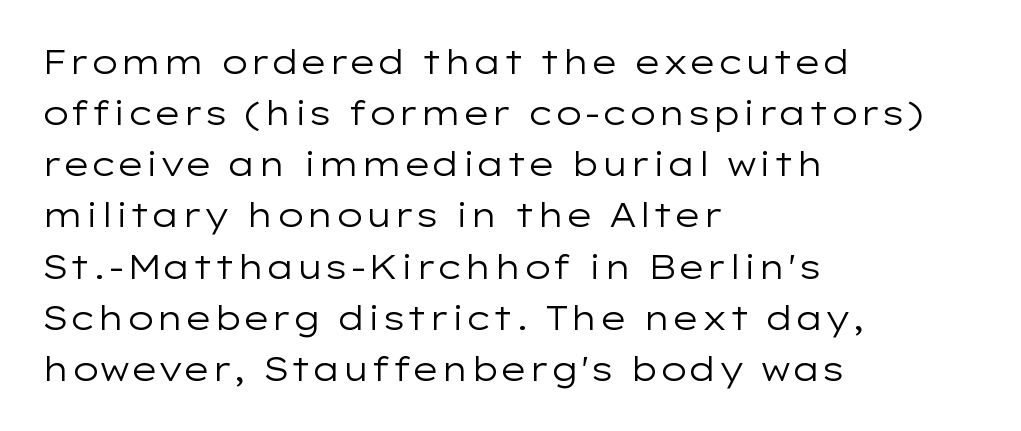
{"serif": "no", "italic": "no", "bold": "no", "weight": "regular", "width": "wide", "stroke_contrast": "low", "x_height": "medium", "monospaced": "no", "underline": "no", "align": "left", "line_spacing": "normal", "line_spacing_ratio": 1.55, "letter_spacing": "normal", "letter_spacing_em": 0.0, "glyph_px": 33}
